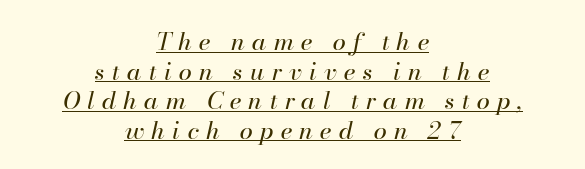
Underlined type. A quiet, ordinary-to-light weight characterises the typeface. Someone cranked the tracking dial way up on this one. Observe the lean: these are italic letterforms. Both edges are ragged and mirror each other, which tells us the setting is centered.
